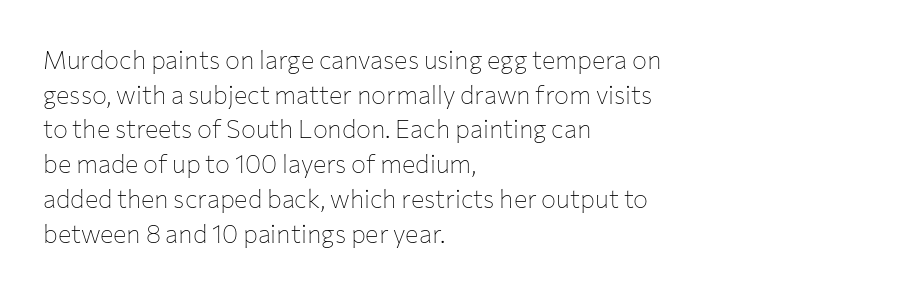
The image shows 25 px text type, upright; set left-aligned, normal line spacing (1.39x), normal letter spacing, not underlined.
